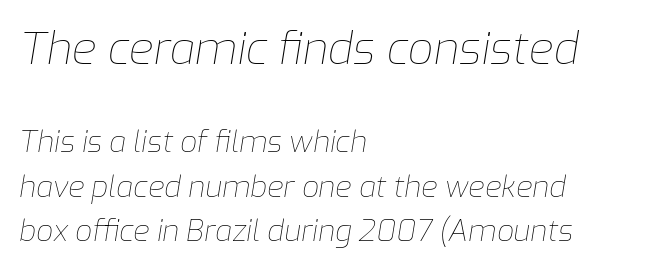
The image shows 45 px thin type, italic (leaning right); set left-aligned, normal line spacing (1.49x), normal letter spacing, not underlined; the first (top) block is 1.5x larger; low stroke contrast and a medium x-height.
